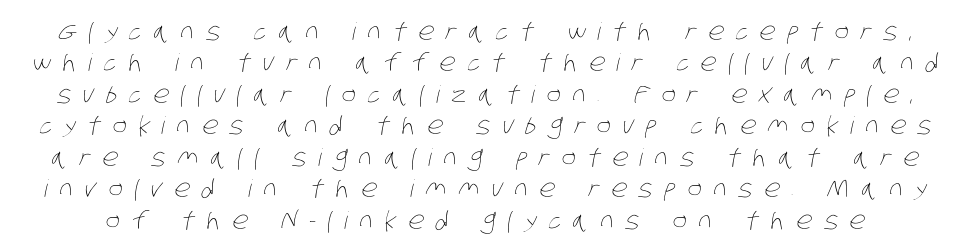
Each stroke keeps to a modest, everyday thickness or less. Words appear elongated and porous because spacing is wide. If you measured baseline to baseline, you'd find a middling distance. Descenders hang freely into open space.
